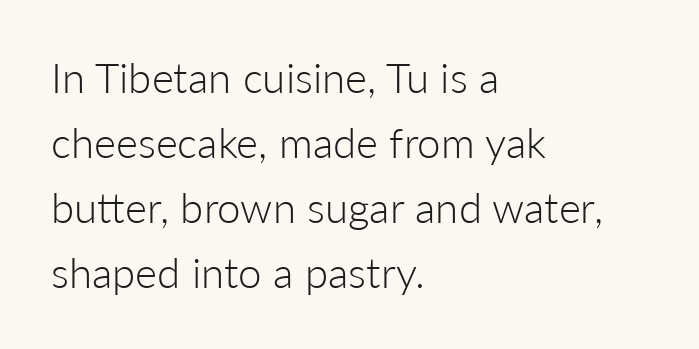
The image shows 42 px light sans-serif type, upright; set left-aligned, normal line spacing (1.55x), normal letter spacing, not underlined; low stroke contrast and a medium x-height.
